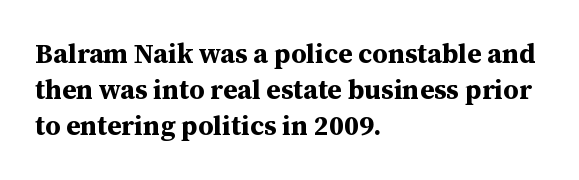
Is there much room between lines? A standard amount, neither cramped nor airy. This rendering features lettering with no underline. The typography opts for an upright posture over an oblique one. Standard letterfit; no display-style spreading of the glyphs. Line starts are locked; line ends wander. Heavy-handed strokes throughout: this text is bold.
